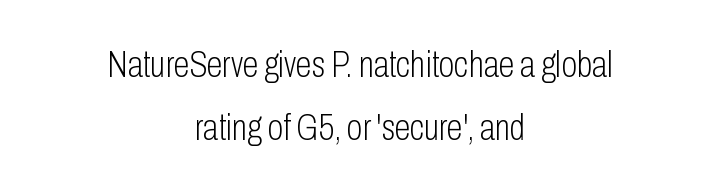
{"serif": "no", "italic": "no", "bold": "no", "weight": "light", "width": "condensed", "stroke_contrast": "low", "x_height": "medium", "monospaced": "no", "underline": "no", "align": "center", "line_spacing_ratio": 1.75, "letter_spacing": "normal", "letter_spacing_em": 0.0, "glyph_px": 36}
